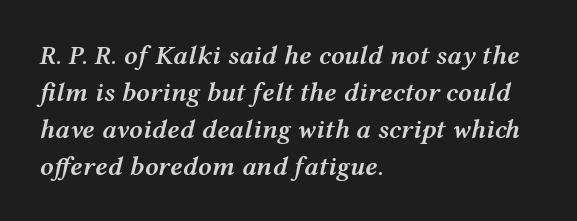
The image shows 27 px text type, italic (leaning right); set left-aligned, normal line spacing (1.37x), normal letter spacing, not underlined.
